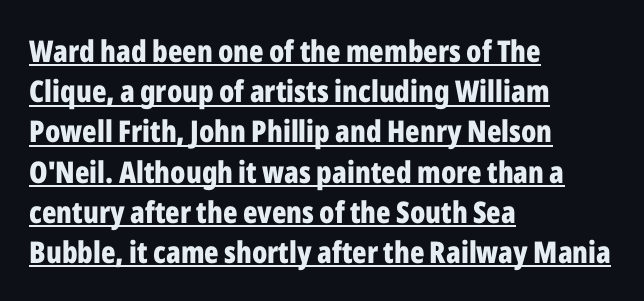
When letters stand straight like this, we call the style roman or upright. You could call the tracking neutral — neither tight nor loose. The rendering uses natural spacing where letterforms have individual widths. The face used here is a sans, in the tradition of grotesques and geometrics.
